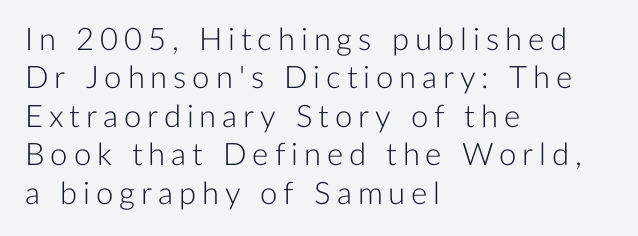
The image shows 31 px light sans-serif type, upright; set left-aligned, line spacing 1.24x, not underlined; low stroke contrast and a medium x-height.
